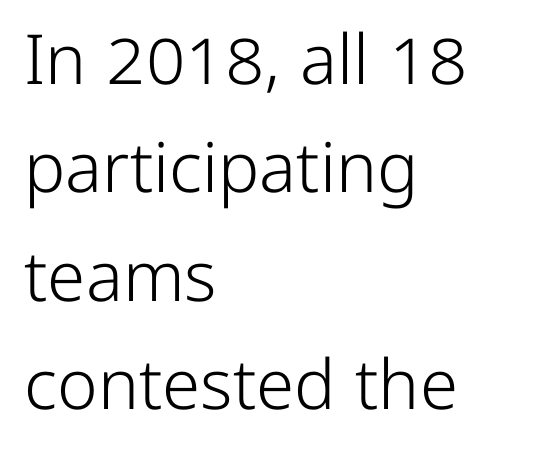
The image shows 69 px light sans-serif type, upright; set left-aligned, normal line spacing (1.57x), normal letter spacing, not underlined; low stroke contrast and a medium x-height.
